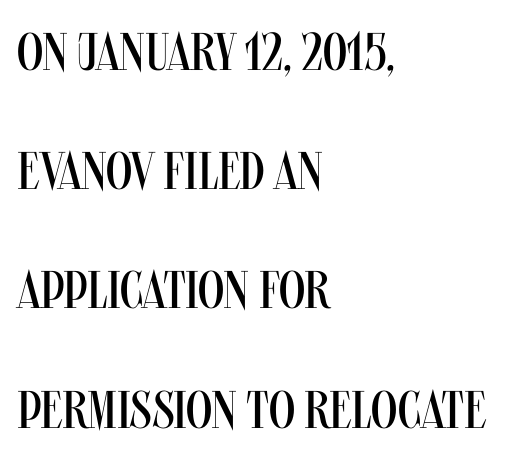
{"serif": "no", "italic": "no", "bold": "no", "weight": "regular", "width": "condensed", "stroke_contrast": "medium", "x_height": "large", "monospaced": "no", "underline": "no", "align": "left", "line_spacing": "loose", "line_spacing_ratio": 2.25, "letter_spacing": "normal", "letter_spacing_em": 0.0, "glyph_px": 53}
